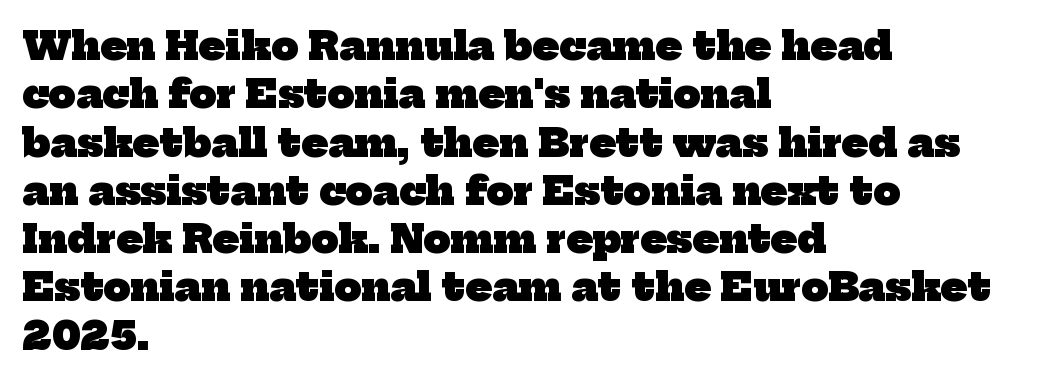
The image shows 38 px heavy serif type; set left-aligned, normal line spacing (1.27x), normal letter spacing, not underlined; low stroke contrast and a medium x-height.
